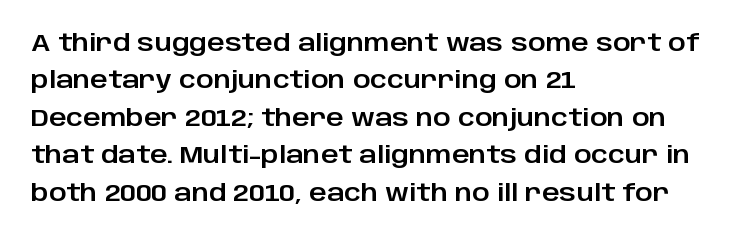
{"italic": "no", "underline": "no", "align": "left", "line_spacing": "normal", "line_spacing_ratio": 1.56, "letter_spacing": "normal", "letter_spacing_em": 0.0, "glyph_px": 24}
